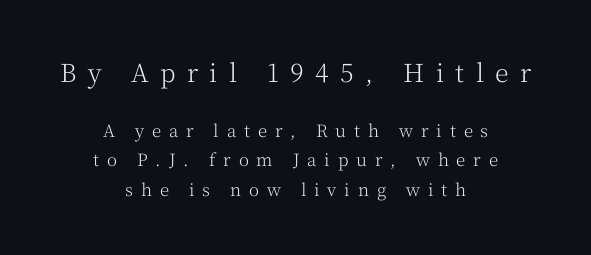
Weight: regular or lighter. Glyph-to-glyph distance is far greater than everyday printed text. The lettering holds an erect, upright posture throughout. Underline: absent. Bigger letters appear in the top chunk; the bottom chunk is reduced. A centered setting, common on invitations and titles, is used for this passage.
